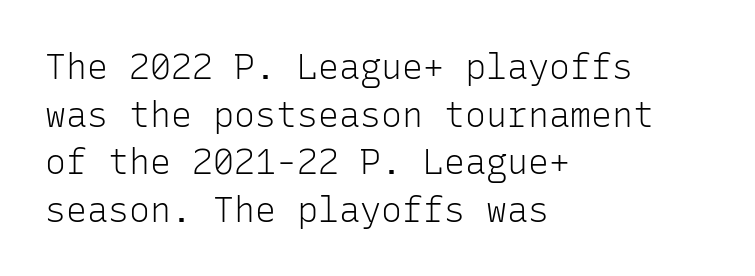
Q: Is the text bold? A: No.
Q: Is the text italic (slanted)? A: No, it is upright.
Q: Is the typeface a serif or a sans-serif typeface? A: Sans-serif.
Q: Is the text underlined? A: No.
Q: How is the paragraph aligned? A: Left-aligned.
Q: Is the spacing between letters normal or unusually wide? A: Normal.
Q: Is the spacing between lines tight, normal or loose? A: Normal.
Q: Width (condensed, normal, or wide)? A: Normal.
Q: Stroke contrast? A: Low.
Q: x-height? A: Medium.
Q: Monospaced? A: Yes.
